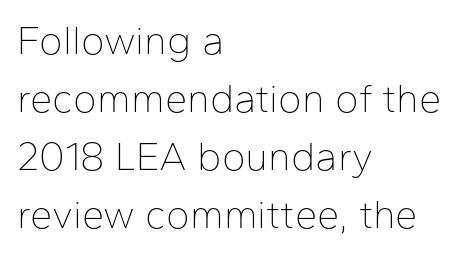
Q: Is the text bold? A: No.
Q: Is the text italic (slanted)? A: No, it is upright.
Q: Is the typeface a serif or a sans-serif typeface? A: Sans-serif.
Q: Is the text underlined? A: No.
Q: How is the paragraph aligned? A: Left-aligned.
Q: Is the spacing between letters normal or unusually wide? A: Normal.
Q: Is the spacing between lines tight, normal or loose? A: Normal.
Q: Width (condensed, normal, or wide)? A: Normal.
Q: Stroke contrast? A: Low.
Q: x-height? A: Medium.
Q: Monospaced? A: No.
